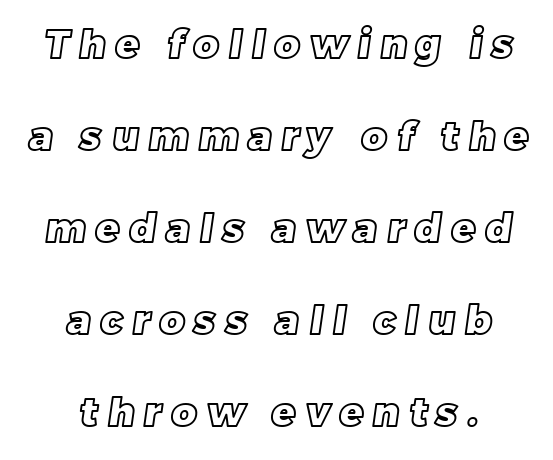
The image shows 39 px text type; set centered, loose line spacing (2.36x), unusually wide letter spacing (+0.25 em), not underlined; a large x-height.
